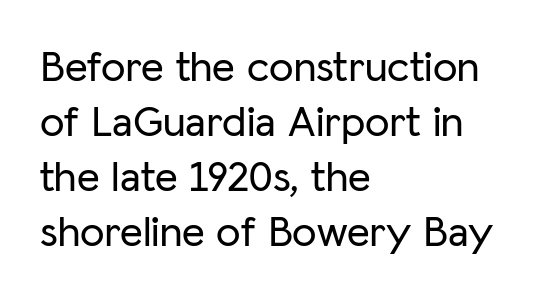
The image shows 44 px sans-serif type, upright; set left-aligned, normal line spacing (1.25x), normal letter spacing, not underlined; low stroke contrast and a medium x-height.
